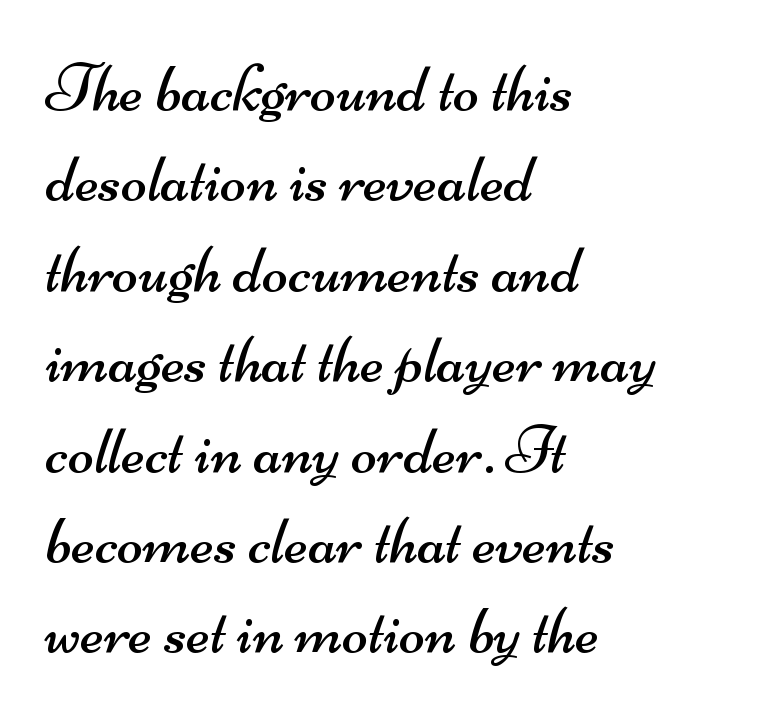
Here the designer chose a conventional face with non-uniform glyph widths. The vertical gap from one line to the next is medium. These lines keep a tight, regular rhythm from letter to letter. In terms of letterform style, serifs are entirely absent. Is this a heavy cut? Hardly; it is regular or lighter.
